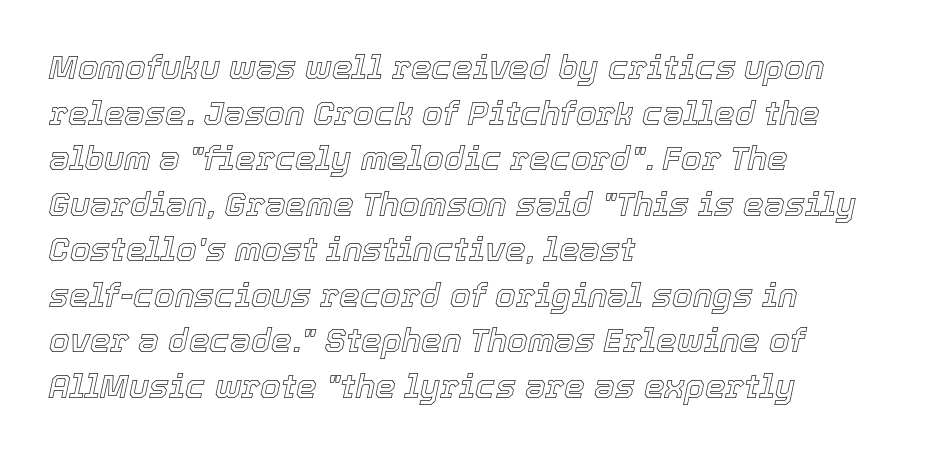
Q: Is the text italic (slanted)? A: Yes, it leans right by about 12 degrees.
Q: Is the text underlined? A: No.
Q: How is the paragraph aligned? A: Left-aligned.
Q: Is the spacing between letters normal or unusually wide? A: Normal.
Q: Is the spacing between lines tight, normal or loose? A: Normal.
Q: Width (condensed, normal, or wide)? A: Normal.
Q: x-height? A: Medium.
Q: Monospaced? A: No.
